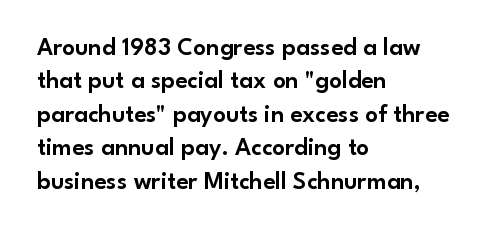
The image shows 25 px text type, upright; set left-aligned, normal line spacing (1.34x), normal letter spacing, not underlined.
